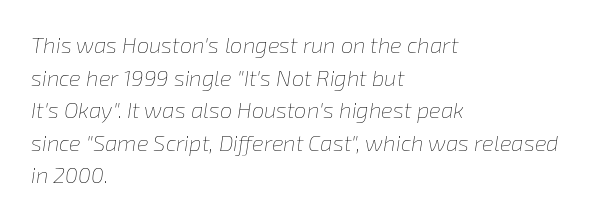
Q: Is the text bold? A: No.
Q: Is the text italic (slanted)? A: Yes, it leans right by about 8 degrees.
Q: Is the text underlined? A: No.
Q: How is the paragraph aligned? A: Left-aligned.
Q: Is the spacing between letters normal or unusually wide? A: Normal.
Q: Is the spacing between lines tight, normal or loose? A: Normal.
